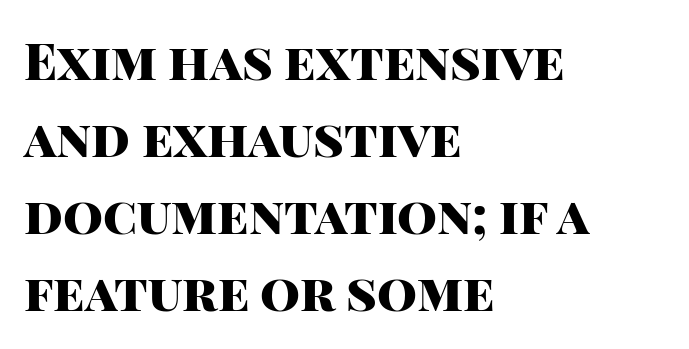
{"serif": "no", "italic": "no", "bold": "yes", "weight": "heavy", "width": "normal", "stroke_contrast": "high", "x_height": "large", "monospaced": "no", "underline": "no", "align": "left", "line_spacing": "normal", "line_spacing_ratio": 1.51, "letter_spacing": "normal", "letter_spacing_em": 0.0, "glyph_px": 51}
